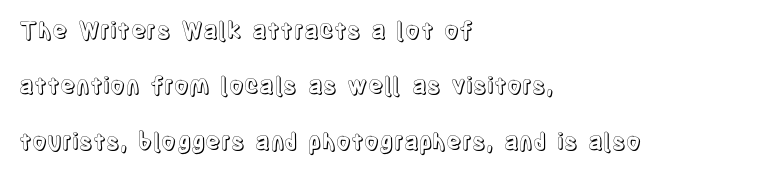
The lines in this sample share a left origin and differ only in where they stop. The rendering keeps characters at their native spacing. Characters remain perfectly vertical along every line. A great deal of white space separates one row of letters from the next.
